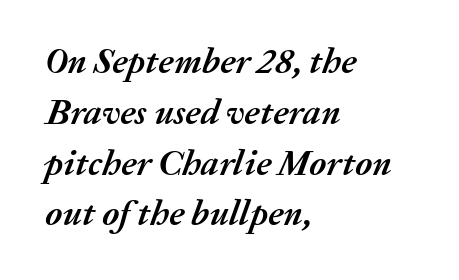
{"italic": "yes", "lean": "right", "slant_degrees": 20, "bold": "yes", "weight": "semibold", "width": "normal", "stroke_contrast": "medium", "x_height": "medium", "monospaced": "no", "underline": "no", "align": "left", "line_spacing": "normal", "line_spacing_ratio": 1.41, "letter_spacing": "normal", "letter_spacing_em": 0.0, "glyph_px": 36}
